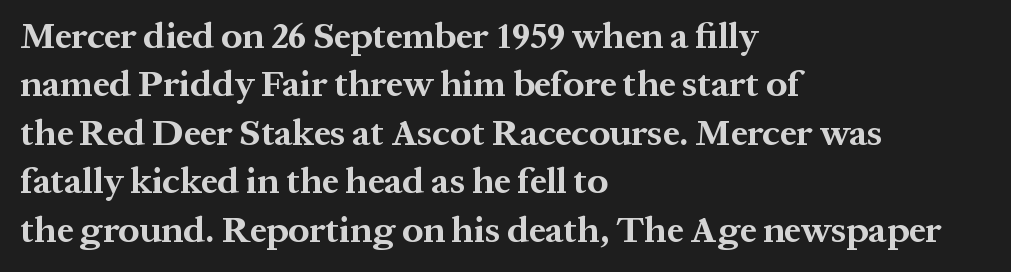
Look at the bottom of the vertical strokes: they flare into serifs here. Clear beneath every line of the passage. The passage shown is typed in a proportional face where columns would drift. Interline gaps are of average width in this sample. This is roman type, the default non-slanted kind. The passage is arranged the way most books set body copy — flush left.
